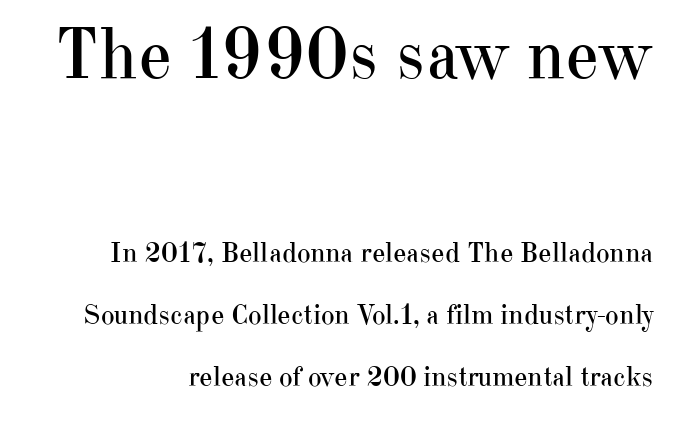
{"serif": "yes", "italic": "no", "bold": "no", "weight": "regular", "width": "normal", "stroke_contrast": "high", "x_height": "small", "monospaced": "no", "underline": "no", "line_spacing": "loose", "line_spacing_ratio": 2.14, "letter_spacing": "normal", "letter_spacing_em": 0.0, "larger_block": "first", "size_ratio": 2.52, "glyph_px": 73}
